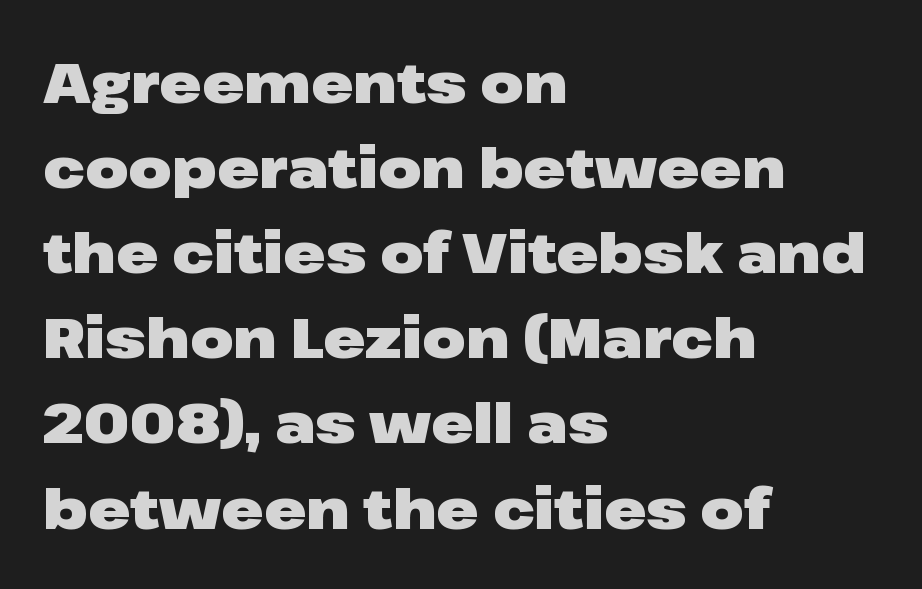
Q: Is the text bold? A: Yes.
Q: Is the text italic (slanted)? A: No, it is upright.
Q: Is the typeface a serif or a sans-serif typeface? A: Sans-serif.
Q: Is the text underlined? A: No.
Q: How is the paragraph aligned? A: Left-aligned.
Q: Is the spacing between letters normal or unusually wide? A: Normal.
Q: Is the spacing between lines tight, normal or loose? A: Normal.
Q: Width (condensed, normal, or wide)? A: Wide.
Q: Stroke contrast? A: Low.
Q: x-height? A: Medium.
Q: Monospaced? A: No.
